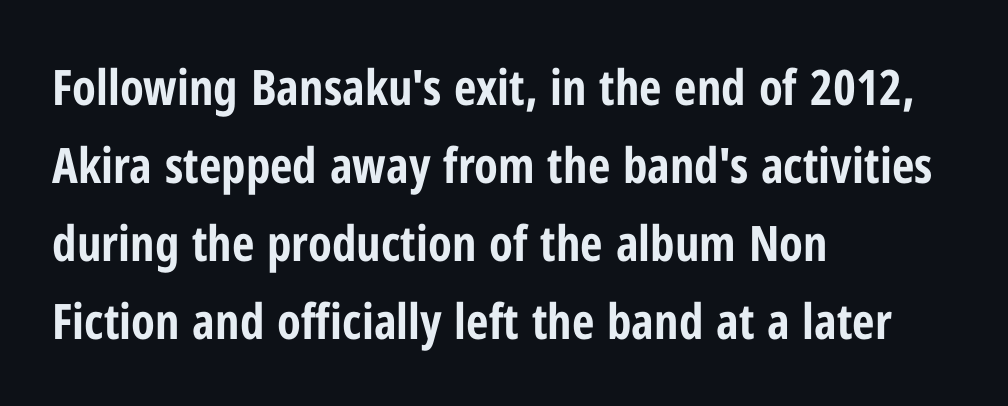
The image shows 49 px bold, condensed sans-serif type, upright; set left-aligned, normal line spacing (1.59x), normal letter spacing, not underlined; low stroke contrast and a medium x-height.
